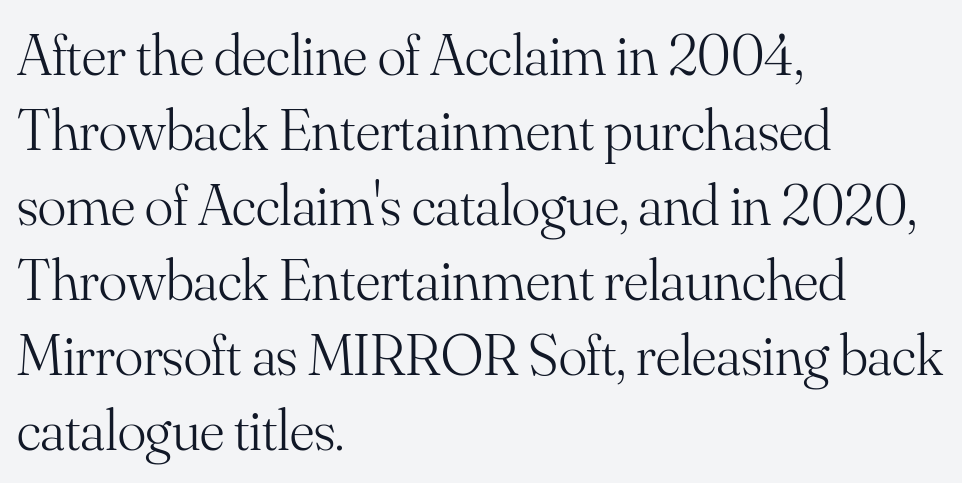
The image shows 59 px light serif type, upright; set left-aligned, normal line spacing (1.27x), normal letter spacing, not underlined; medium stroke contrast and a small x-height.
